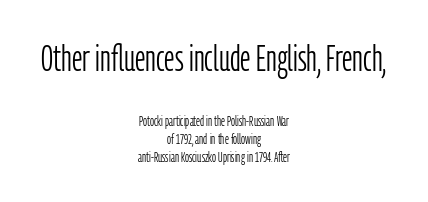
If you measured baseline to baseline, you'd find a middling distance. You could not count columns in this text — the font is proportionally spaced. Only glyphs here, with clear space below each row. Scale decreases going downward across the two blocks.
